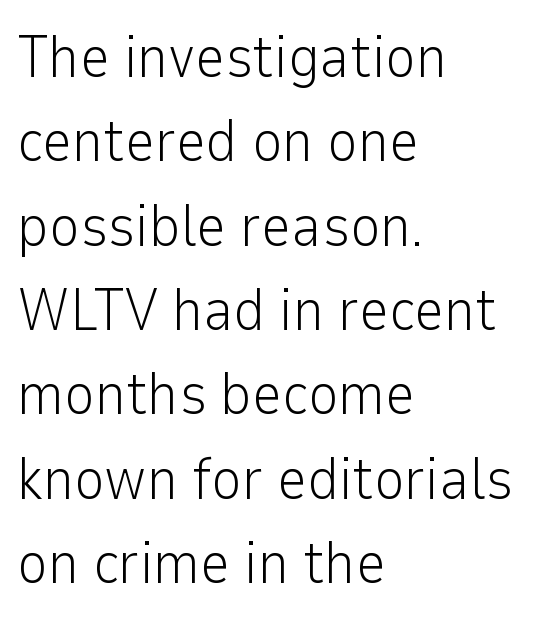
Q: Is the text bold? A: No.
Q: Is the text italic (slanted)? A: No, it is upright.
Q: Is the typeface a serif or a sans-serif typeface? A: Sans-serif.
Q: Is the text underlined? A: No.
Q: How is the paragraph aligned? A: Left-aligned.
Q: Is the spacing between letters normal or unusually wide? A: Normal.
Q: Is the spacing between lines tight, normal or loose? A: Normal.
Q: Width (condensed, normal, or wide)? A: Normal.
Q: Stroke contrast? A: Low.
Q: x-height? A: Medium.
Q: Monospaced? A: No.
